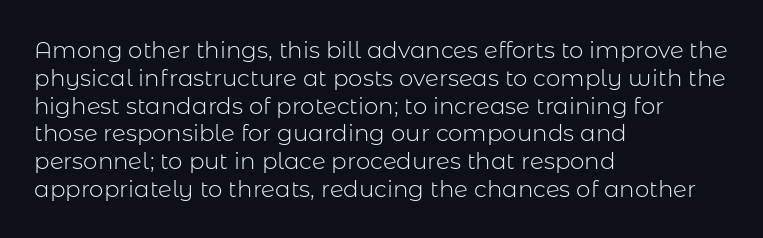
Q: Is the text bold? A: No.
Q: Is the text italic (slanted)? A: No, it is upright.
Q: Is the text underlined? A: No.
Q: How is the paragraph aligned? A: Left-aligned.
Q: Is the spacing between letters normal or unusually wide? A: Normal.
